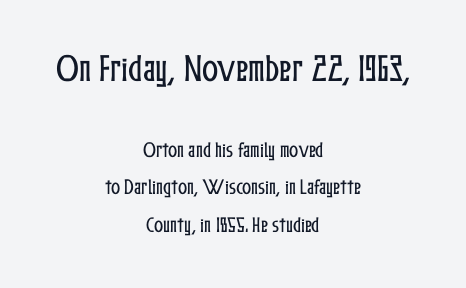
Q: Is the text italic (slanted)? A: No, it is upright.
Q: Is the text underlined? A: No.
Q: How is the paragraph aligned? A: Centered.
Q: Is the spacing between letters normal or unusually wide? A: Normal.
Q: Is the spacing between lines tight, normal or loose? A: Loose.
Q: Which block of text is set in a larger size, the first (top) or the second (bottom)? A: The first (top) one.
Q: Width (condensed, normal, or wide)? A: Condensed.
Q: Stroke contrast? A: Low.
Q: x-height? A: Medium.
Q: Monospaced? A: No.
